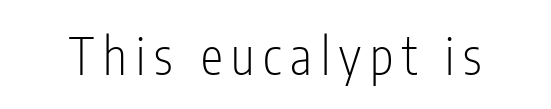
The image shows 50 px light, condensed sans-serif type, upright; set not underlined; low stroke contrast and a medium x-height.
